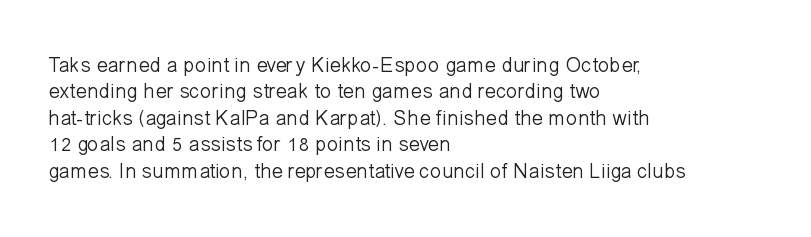
{"italic": "no", "bold": "no", "underline": "no", "align": "left", "line_spacing": "normal", "line_spacing_ratio": 1.26, "letter_spacing": "normal", "letter_spacing_em": 0.0, "glyph_px": 21}
